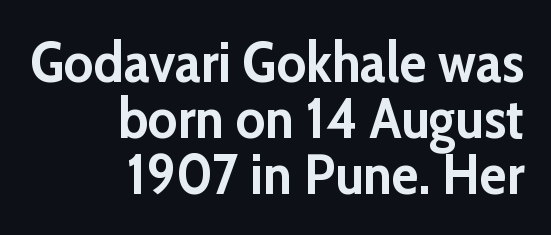
The image shows 56 px semibold sans-serif type, upright; set right-aligned, tight line spacing (1.0x), normal letter spacing, not underlined; low stroke contrast and a medium x-height.
